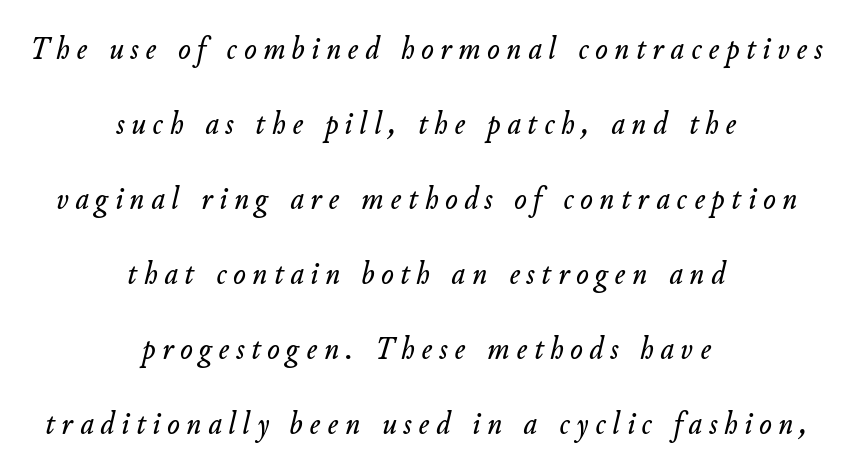
The image shows 33 px text type, italic (leaning right); set centered, loose line spacing (2.27x), unusually wide letter spacing (+0.21 em), not underlined; low stroke contrast and a small x-height.
